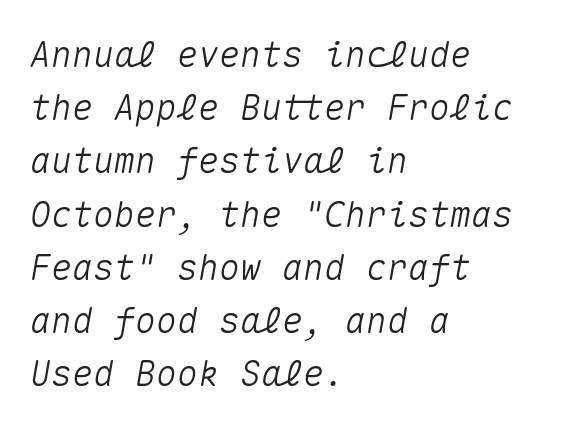
The image shows 35 px text type, italic (leaning right), monospaced; set left-aligned, normal line spacing (1.52x), normal letter spacing, not underlined; medium stroke contrast and a medium x-height.
